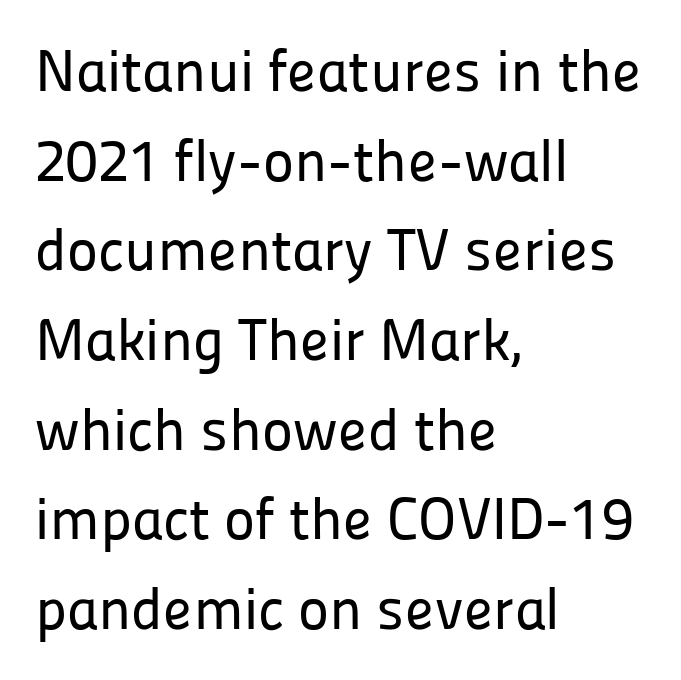
The rendering uses natural spacing where letterforms have individual widths. Honestly, the row spacing looks completely unremarkable. What kind of face is this? One without serifs — a sans. Alignment: flush left. The zone under the glyphs is completely vacant.
